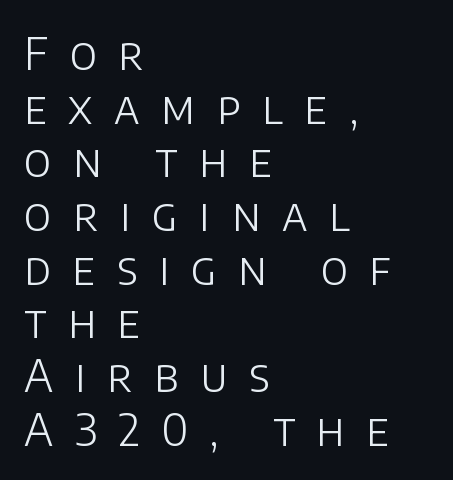
{"serif": "no", "italic": "no", "bold": "no", "weight": "light", "width": "normal", "stroke_contrast": "low", "x_height": "large", "monospaced": "no", "underline": "no", "align": "left", "line_spacing_ratio": 1.22, "letter_spacing": "wide", "letter_spacing_em": 0.49, "glyph_px": 44}
